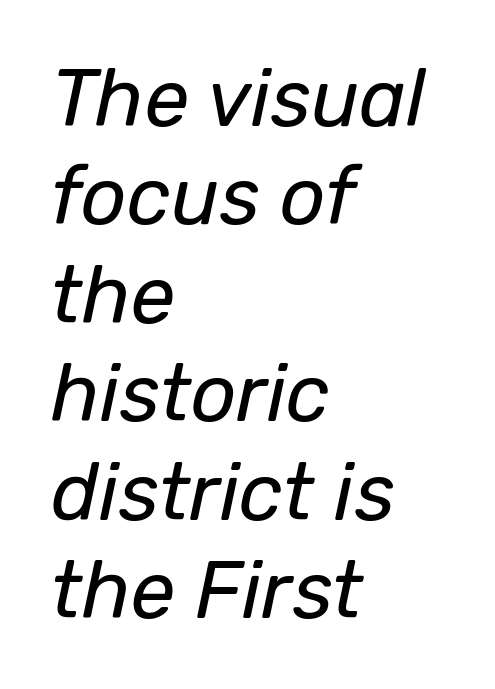
Q: Is the text bold? A: No.
Q: Is the text italic (slanted)? A: Yes, it leans right by about 12 degrees.
Q: Is the text underlined? A: No.
Q: How is the paragraph aligned? A: Left-aligned.
Q: Is the spacing between letters normal or unusually wide? A: Normal.
Q: Width (condensed, normal, or wide)? A: Normal.
Q: Stroke contrast? A: Low.
Q: x-height? A: Medium.
Q: Monospaced? A: No.
